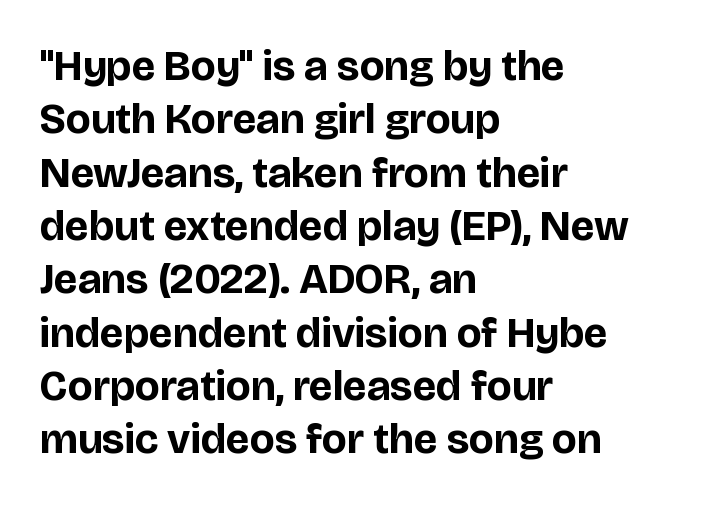
Q: Is the text bold? A: Yes.
Q: Is the text italic (slanted)? A: No, it is upright.
Q: Is the typeface a serif or a sans-serif typeface? A: Sans-serif.
Q: Is the text underlined? A: No.
Q: How is the paragraph aligned? A: Left-aligned.
Q: Is the spacing between letters normal or unusually wide? A: Normal.
Q: Width (condensed, normal, or wide)? A: Normal.
Q: Stroke contrast? A: Low.
Q: x-height? A: Large.
Q: Monospaced? A: No.
